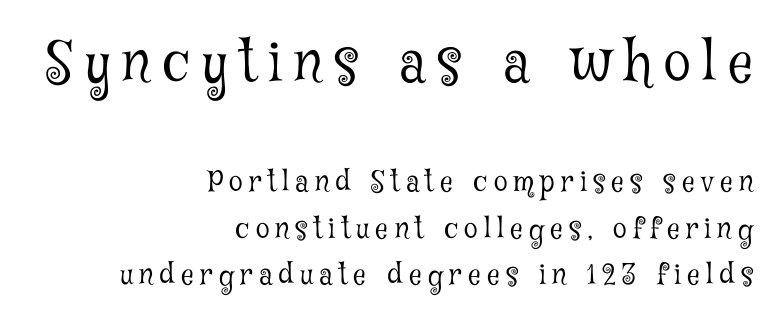
Q: Is the text bold? A: No.
Q: Is the text italic (slanted)? A: No, it is upright.
Q: Is the typeface a serif or a sans-serif typeface? A: Serif.
Q: Is the text underlined? A: No.
Q: How is the paragraph aligned? A: Right-aligned.
Q: Is the spacing between letters normal or unusually wide? A: Unusually wide.
Q: Is the spacing between lines tight, normal or loose? A: Normal.
Q: Which block of text is set in a larger size, the first (top) or the second (bottom)? A: The first (top) one.
Q: Width (condensed, normal, or wide)? A: Condensed.
Q: Stroke contrast? A: Low.
Q: x-height? A: Medium.
Q: Monospaced? A: No.
